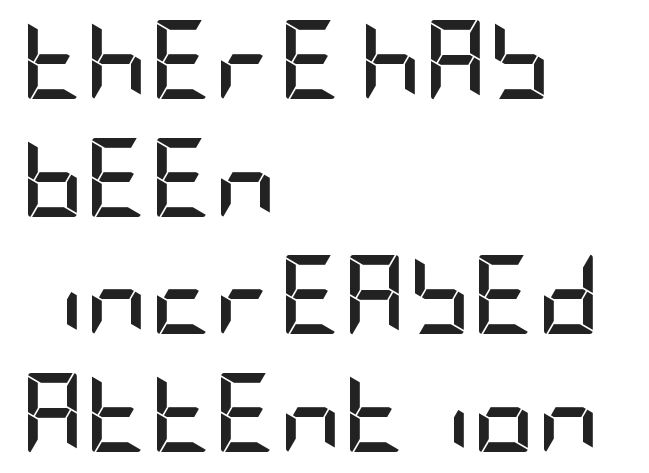
Caption: multi-line text, flush left, ragged right. The font family rendered here belongs to the sans-serif group. A bare baseline throughout the passage. The gaps between neighbouring characters are ordinary and unremarkable.
